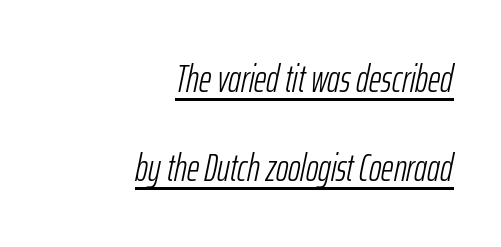
{"italic": "yes", "lean": "right", "slant_degrees": 12, "bold": "no", "weight": "light", "width": "condensed", "stroke_contrast": "low", "x_height": "medium", "monospaced": "no", "underline": "yes", "align": "right", "line_spacing": "loose", "line_spacing_ratio": 2.35, "letter_spacing": "normal", "letter_spacing_em": 0.0, "glyph_px": 38}
